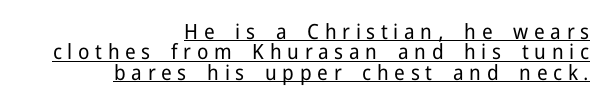
The passage shown is not bold in any degree. One glance says dense: line gaps are narrower than usual. Observe the wide spacing: letters keep a clear distance from each other. This is roman type, the default non-slanted kind.
